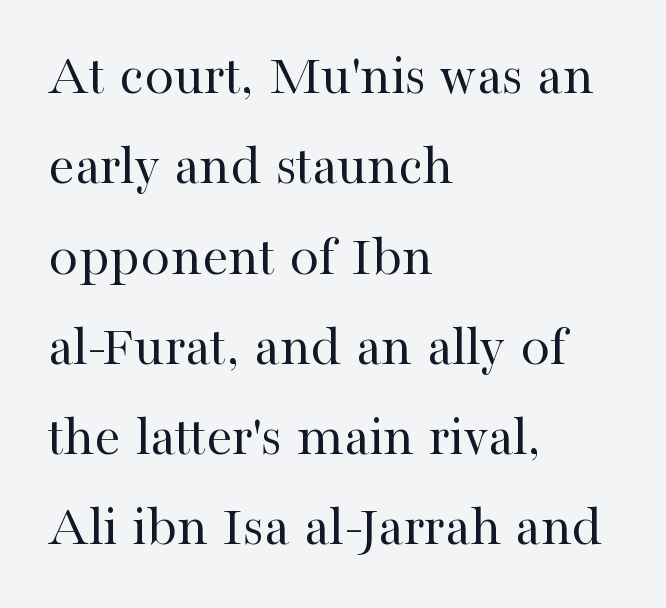
The typesetting does not lean heavy: it is not bold. The typography opts for an upright posture over an oblique one. You could not count columns in this text — the font is proportionally spaced. The designer left line spacing at the default.
